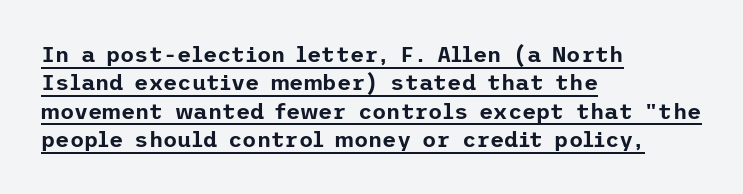
{"italic": "no", "underline": "yes", "align": "left", "line_spacing": "normal", "line_spacing_ratio": 1.29, "letter_spacing": "normal", "letter_spacing_em": 0.0, "glyph_px": 22}
